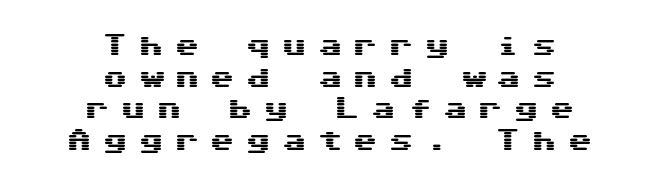
The image shows 25 px text type, upright; set centered, normal line spacing (1.27x), unusually wide letter spacing (+0.43 em), not underlined.
